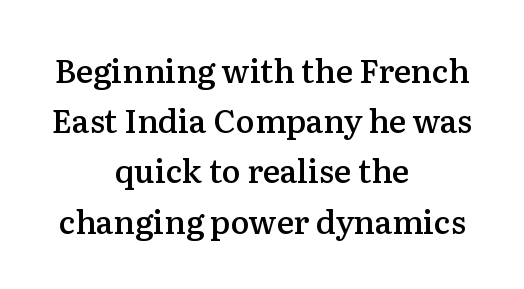
The designer went with a serif here, giving each stem small feet. You could not count columns in this text — the font is proportionally spaced. The letterforms sit shoulder to shoulder at normal distance. If you folded the block vertically in half, each line would mirror itself in length. Designer's note — italics off, roman on.
